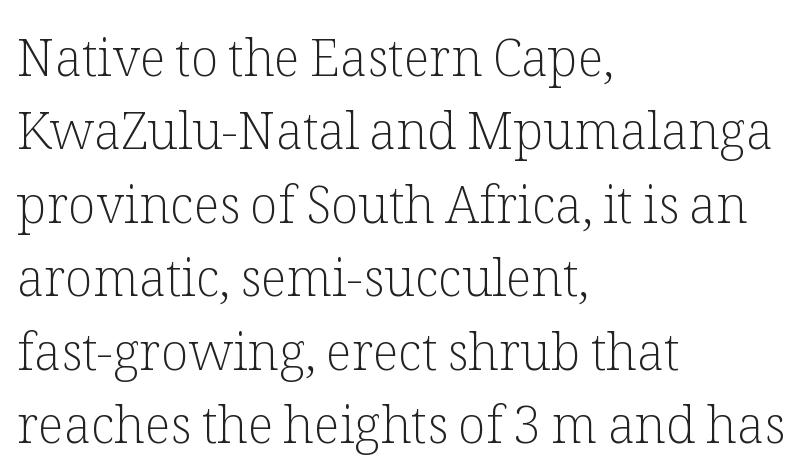
{"serif": "yes", "italic": "no", "bold": "no", "weight": "light", "width": "normal", "stroke_contrast": "low", "x_height": "medium", "monospaced": "no", "underline": "no", "align": "left", "line_spacing": "normal", "line_spacing_ratio": 1.44, "letter_spacing": "normal", "letter_spacing_em": 0.0, "glyph_px": 51}
